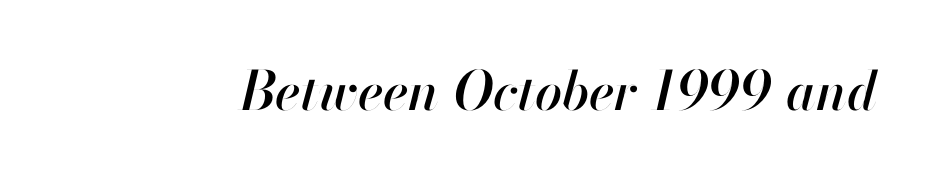
The axis of the letterforms is tilted away from vertical. The rendering uses natural spacing where letterforms have individual widths. Descenders hang freely into open space. You could call the tracking neutral — neither tight nor loose.
